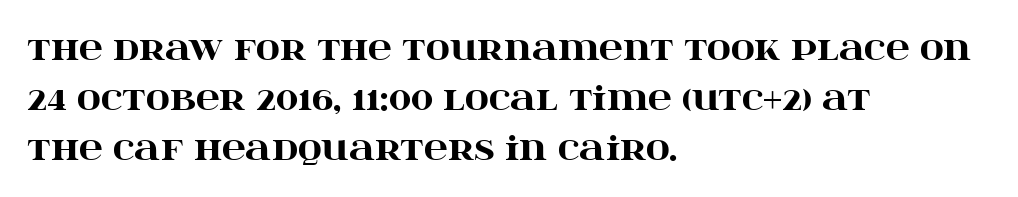
Casual observation: everything's shoved over to the left. Summary of weight: heavy, a full bold. The rendering shows small feet on the letterforms — a serif design. These lines are rendered in a variable-pitch font. This sample keeps an unexceptional amount of space between lines. Lines of text with bare space underneath.
